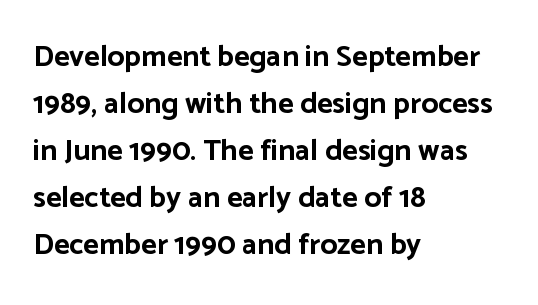
{"serif": "no", "italic": "no", "bold": "yes", "weight": "bold", "width": "normal", "stroke_contrast": "low", "x_height": "medium", "monospaced": "no", "underline": "no", "align": "left", "line_spacing": "normal", "line_spacing_ratio": 1.57, "letter_spacing": "normal", "letter_spacing_em": 0.0, "glyph_px": 30}
